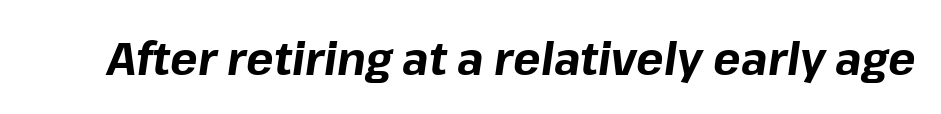
{"italic": "yes", "lean": "right", "slant_degrees": 8, "bold": "yes", "weight": "bold", "width": "normal", "stroke_contrast": "low", "x_height": "medium", "monospaced": "no", "underline": "no", "letter_spacing": "normal", "letter_spacing_em": 0.0, "glyph_px": 46}
